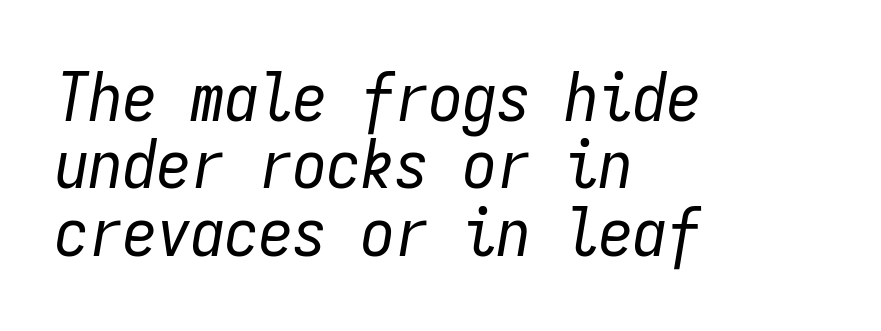
The image shows 68 px regular-weight, condensed type, italic (leaning right), monospaced; set left-aligned, tight line spacing (0.99x), normal letter spacing, not underlined; low stroke contrast and a medium x-height.
